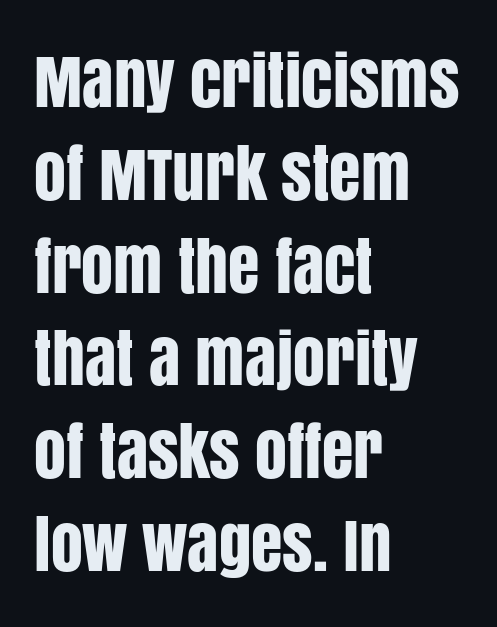
Tracking here is standard; glyphs follow each other at the usual distance. Spacing verdict: proportional, widths tailored to each character. Unmarked baselines from the first word to the last. Quick note: interline space is typical. Line starts are locked; line ends wander. You can tell it's not italic because the verticals are truly vertical.
